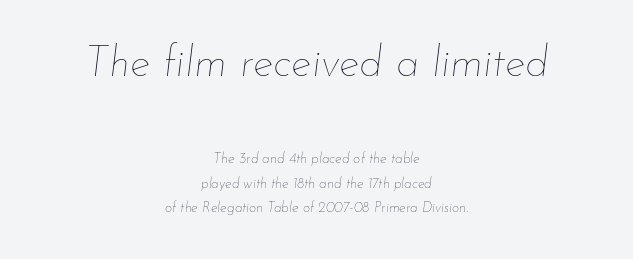
Is the type slanted? Yes — the strokes lean at a clear angle. Summary of weight: not heavy and not bold. If you squint, the top block still reads clearly — it's the larger of the two. Plain, unruled lines of type. Horizontal alignment here is central, giving a formal, balanced look.
